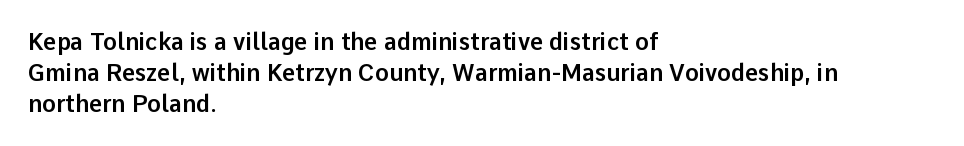
{"italic": "no", "underline": "no", "align": "left", "line_spacing": "normal", "line_spacing_ratio": 1.34, "letter_spacing": "normal", "letter_spacing_em": 0.0, "glyph_px": 23}
